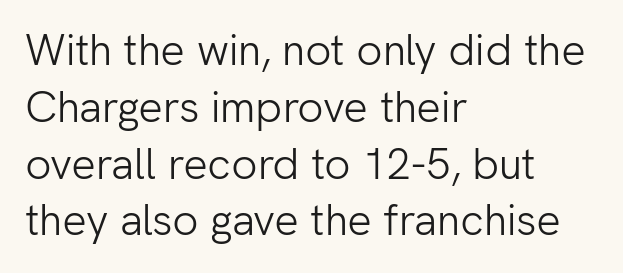
{"serif": "no", "italic": "no", "bold": "no", "weight": "light", "width": "normal", "stroke_contrast": "low", "x_height": "medium", "monospaced": "no", "underline": "no", "align": "left", "line_spacing": "normal", "line_spacing_ratio": 1.32, "letter_spacing": "normal", "letter_spacing_em": 0.0, "glyph_px": 43}
